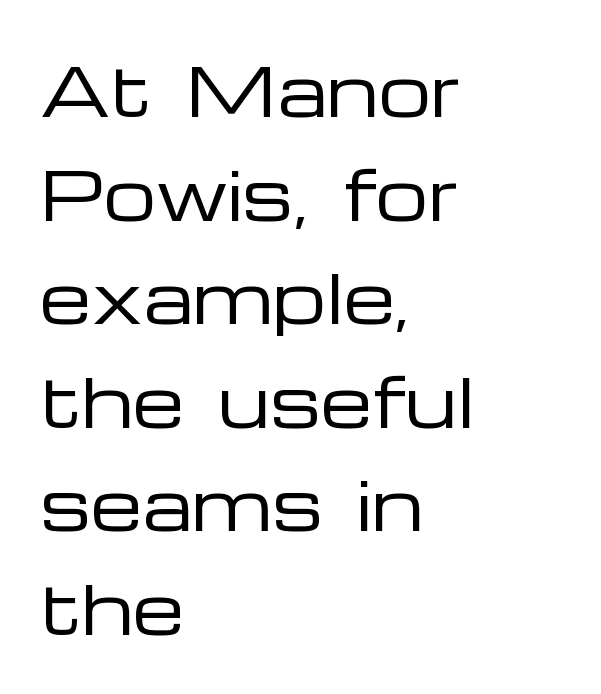
{"serif": "no", "italic": "no", "bold": "no", "weight": "regular", "width": "wide", "stroke_contrast": "low", "x_height": "medium", "monospaced": "no", "underline": "no", "align": "left", "line_spacing": "normal", "line_spacing_ratio": 1.57, "letter_spacing": "normal", "letter_spacing_em": 0.0, "glyph_px": 66}
